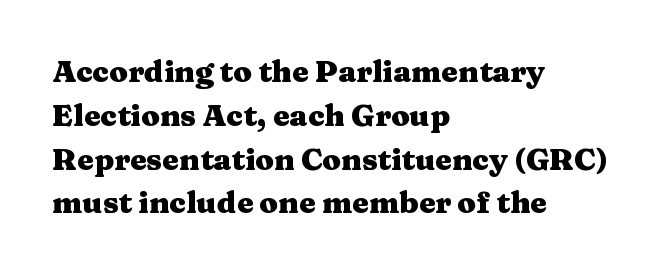
The image shows 30 px heavy, wide serif type, upright; set left-aligned, normal line spacing (1.46x), normal letter spacing, not underlined; medium stroke contrast and a medium x-height.
